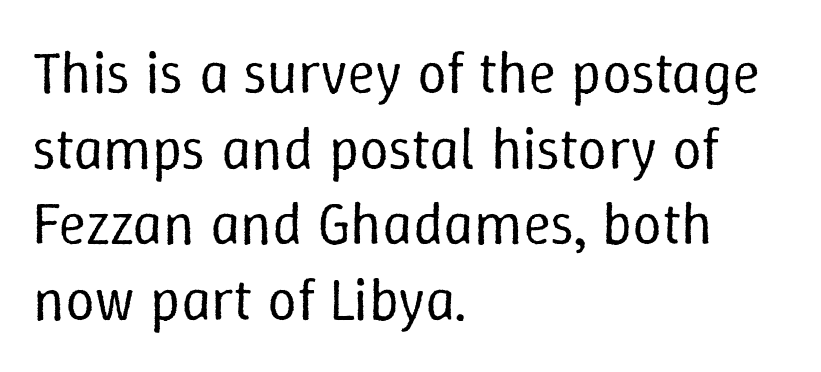
The image shows 59 px regular-weight type, upright; set left-aligned, normal line spacing (1.28x), normal letter spacing, not underlined; low stroke contrast and a medium x-height.
